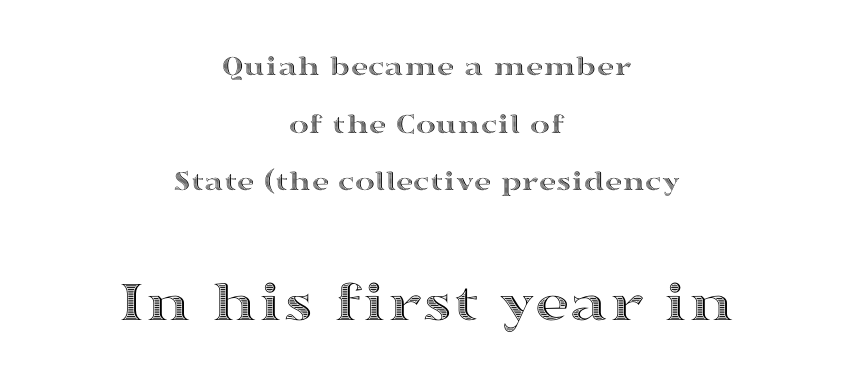
Just letters on the line, the space beneath them empty. This sample uses plain, unmodified letter spacing. In this sample the second text group is rendered at the bigger scale. Leading is clearly above the norm, producing a sparse column.
